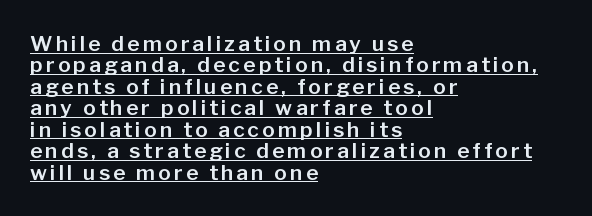
The image shows 21 px text type, upright; set left-aligned, tight line spacing (1.02x), underlined.
